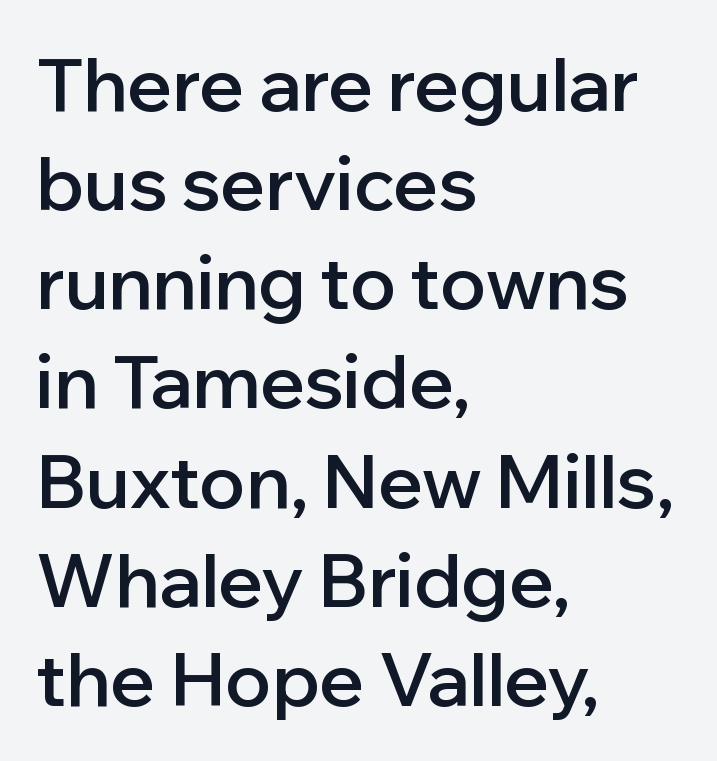
The image shows 74 px semibold sans-serif type, upright; set left-aligned, normal line spacing (1.34x), normal letter spacing, not underlined; low stroke contrast and a medium x-height.
